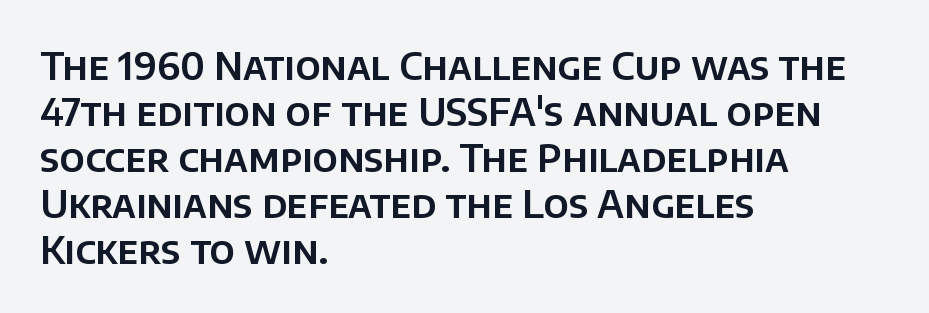
Q: Is the text italic (slanted)? A: No, it is upright.
Q: Is the typeface a serif or a sans-serif typeface? A: Sans-serif.
Q: Is the text underlined? A: No.
Q: How is the paragraph aligned? A: Left-aligned.
Q: Is the spacing between letters normal or unusually wide? A: Normal.
Q: Width (condensed, normal, or wide)? A: Normal.
Q: Stroke contrast? A: Low.
Q: x-height? A: Large.
Q: Monospaced? A: No.
